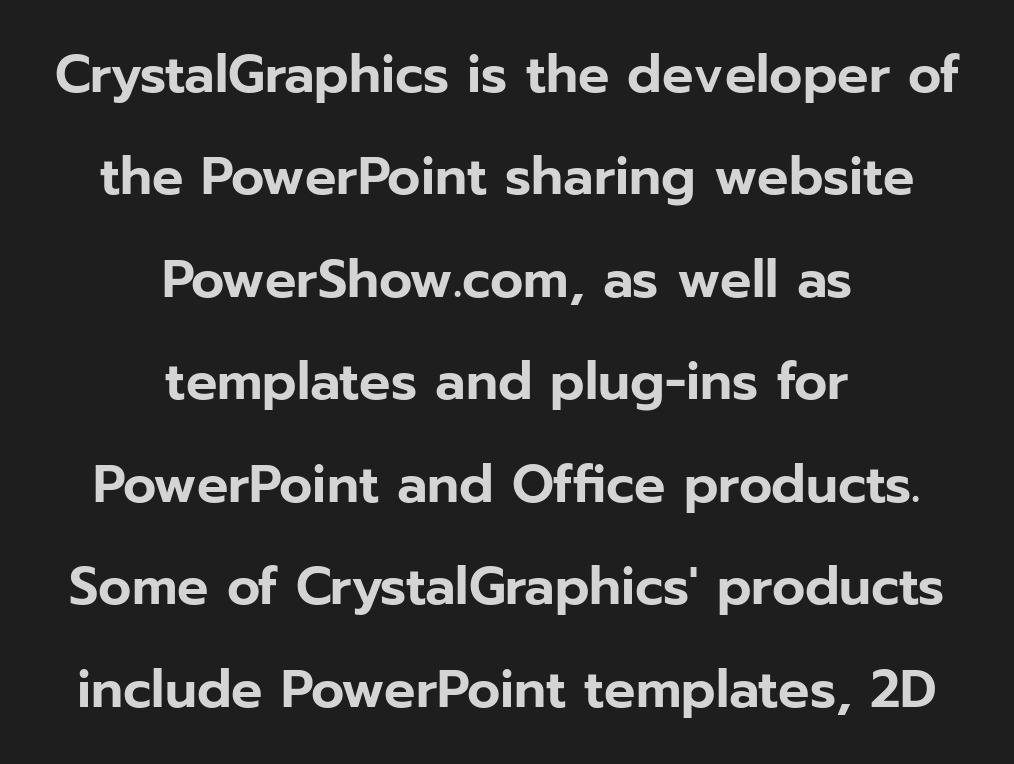
Q: Is the text italic (slanted)? A: No, it is upright.
Q: Is the typeface a serif or a sans-serif typeface? A: Sans-serif.
Q: Is the text underlined? A: No.
Q: How is the paragraph aligned? A: Centered.
Q: Is the spacing between letters normal or unusually wide? A: Normal.
Q: Is the spacing between lines tight, normal or loose? A: Loose.
Q: Width (condensed, normal, or wide)? A: Normal.
Q: Stroke contrast? A: Low.
Q: x-height? A: Medium.
Q: Monospaced? A: No.
